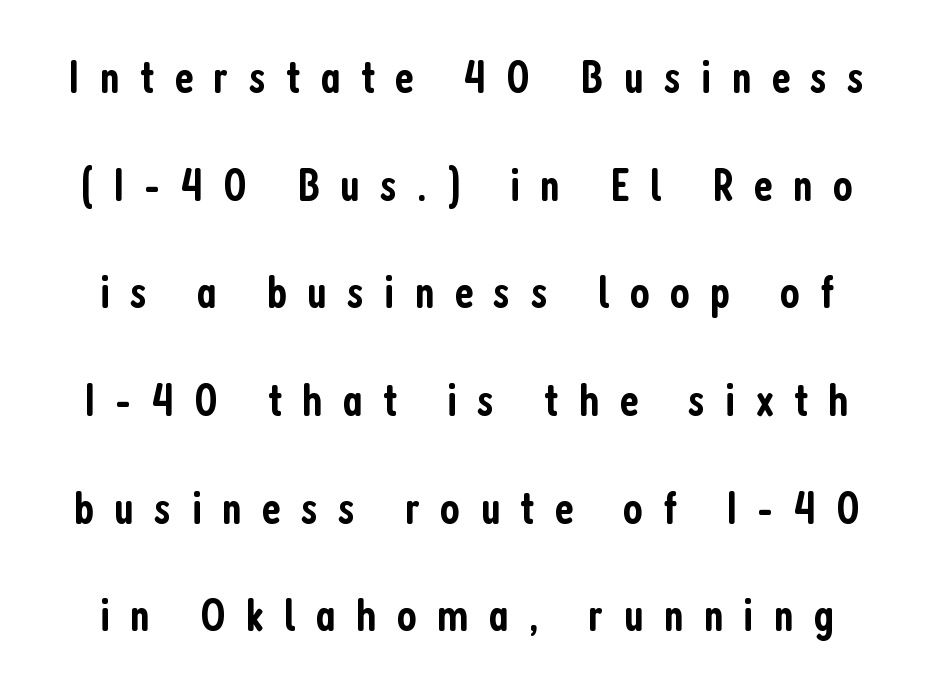
The image shows 47 px semibold, condensed sans-serif type, upright; set loose line spacing (2.29x), unusually wide letter spacing (+0.43 em), not underlined; low stroke contrast and a medium x-height.
